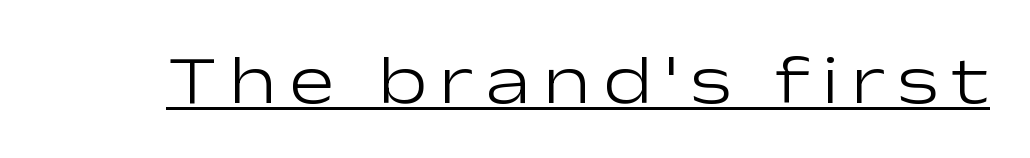
The image shows 68 px light, wide sans-serif type, upright; set underlined; low stroke contrast and a medium x-height.
